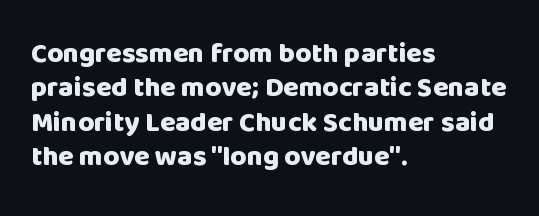
{"serif": "no", "italic": "no", "bold": "yes", "weight": "heavy", "width": "normal", "stroke_contrast": "low", "x_height": "large", "monospaced": "no", "underline": "no", "align": "left", "line_spacing_ratio": 1.23, "letter_spacing": "normal", "letter_spacing_em": 0.0, "glyph_px": 28}
